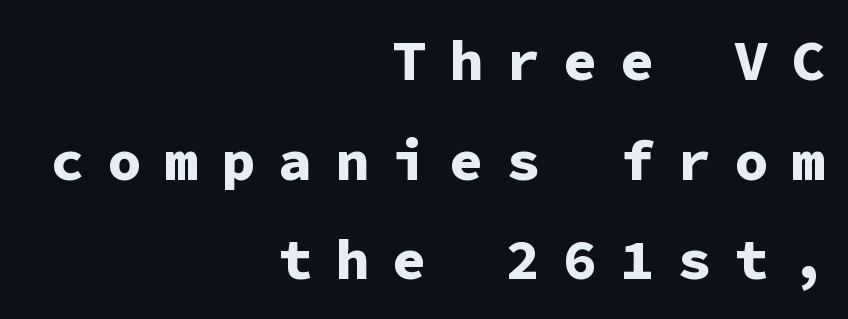
Line endings align vertically; line beginnings do not. Someone cranked the tracking dial way up on this one. Quick note: not italic, upright. Underlining? Definitely not there. The characters look thick and weighty, a clear bold. Classification — sans serif.
